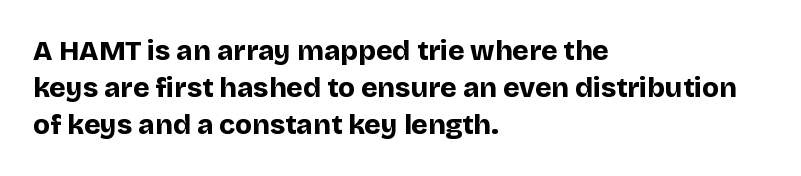
Q: Is the text bold? A: Yes.
Q: Is the text italic (slanted)? A: No, it is upright.
Q: Is the typeface a serif or a sans-serif typeface? A: Sans-serif.
Q: Is the text underlined? A: No.
Q: How is the paragraph aligned? A: Left-aligned.
Q: Is the spacing between letters normal or unusually wide? A: Normal.
Q: Is the spacing between lines tight, normal or loose? A: Normal.
Q: Width (condensed, normal, or wide)? A: Normal.
Q: Stroke contrast? A: Low.
Q: x-height? A: Large.
Q: Monospaced? A: No.
